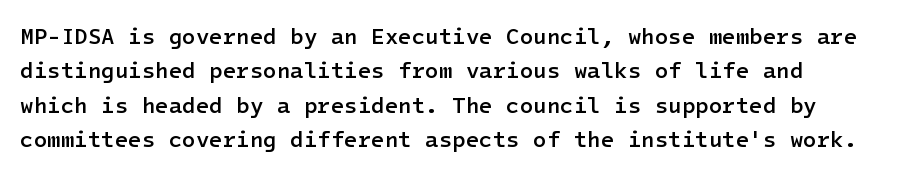
{"italic": "no", "bold": "semi", "underline": "no", "line_spacing": "normal", "line_spacing_ratio": 1.56, "letter_spacing": "normal", "letter_spacing_em": 0.0, "glyph_px": 22}
